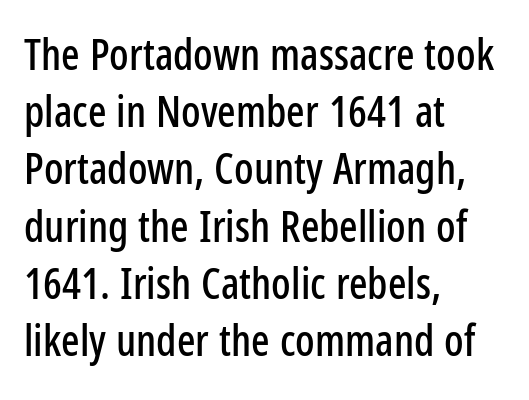
Notice how the stems are strictly vertical — no italics here. A typesetter would call this zero additional tracking. Visually the block forms a straight wall on the left and a jagged coastline on the right. A typesetter would call this leading conventional body-copy spacing. Words float on clear page, feet unadorned.
